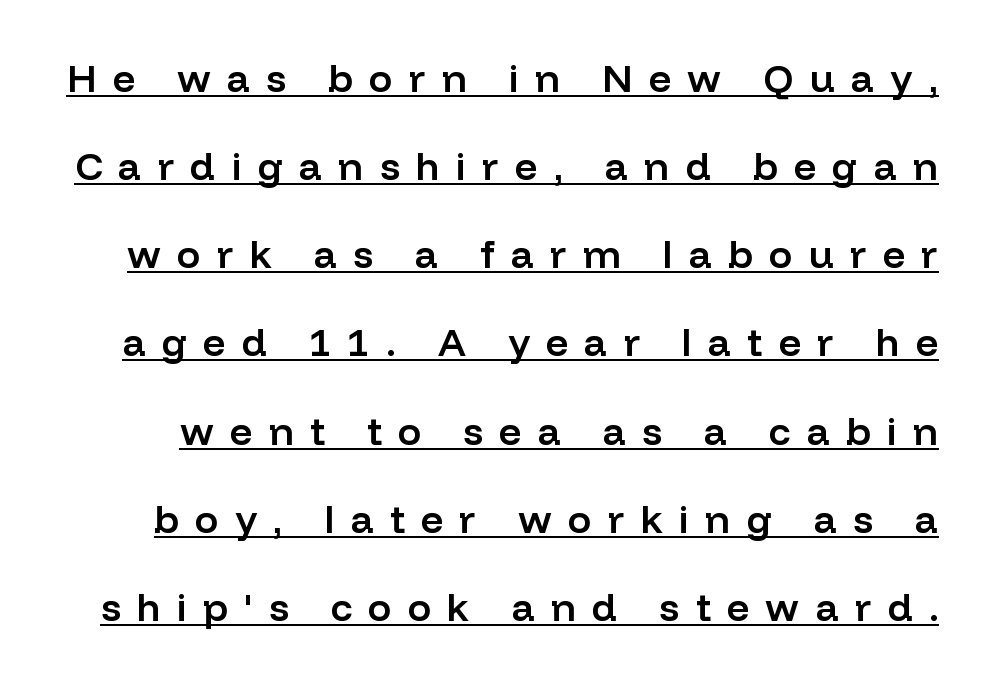
Q: Is the text bold? A: Semi-bold.
Q: Is the text italic (slanted)? A: No, it is upright.
Q: Is the typeface a serif or a sans-serif typeface? A: Sans-serif.
Q: Is the text underlined? A: Yes.
Q: Is the spacing between letters normal or unusually wide? A: Unusually wide.
Q: Is the spacing between lines tight, normal or loose? A: Loose.
Q: Width (condensed, normal, or wide)? A: Normal.
Q: Stroke contrast? A: Low.
Q: x-height? A: Medium.
Q: Monospaced? A: No.
